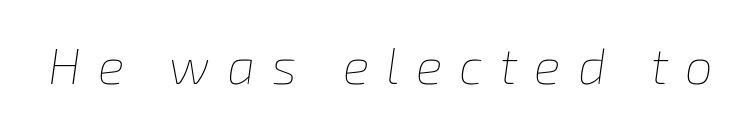
{"italic": "yes", "lean": "right", "slant_degrees": 8, "bold": "no", "weight": "thin", "width": "normal", "stroke_contrast": "low", "x_height": "medium", "monospaced": "no", "underline": "no", "letter_spacing": "wide", "letter_spacing_em": 0.34, "glyph_px": 50}
